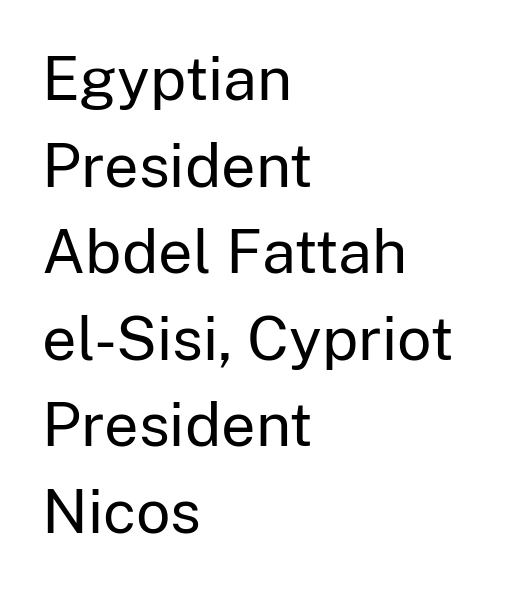
Q: Is the text bold? A: No.
Q: Is the text italic (slanted)? A: No, it is upright.
Q: Is the typeface a serif or a sans-serif typeface? A: Sans-serif.
Q: Is the text underlined? A: No.
Q: How is the paragraph aligned? A: Left-aligned.
Q: Is the spacing between letters normal or unusually wide? A: Normal.
Q: Is the spacing between lines tight, normal or loose? A: Normal.
Q: Width (condensed, normal, or wide)? A: Normal.
Q: Stroke contrast? A: Low.
Q: x-height? A: Medium.
Q: Monospaced? A: No.
